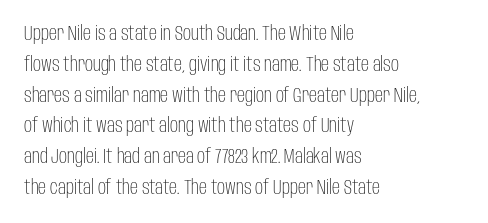
Unmarked baselines from the first word to the last. Between one letter and the next there's only the usual sliver of space. Left-aligned paragraph, ragged on the right. Compared with typical paragraphs, the rows here are spaced about the same. It's the straight-up-and-down kind of type.
